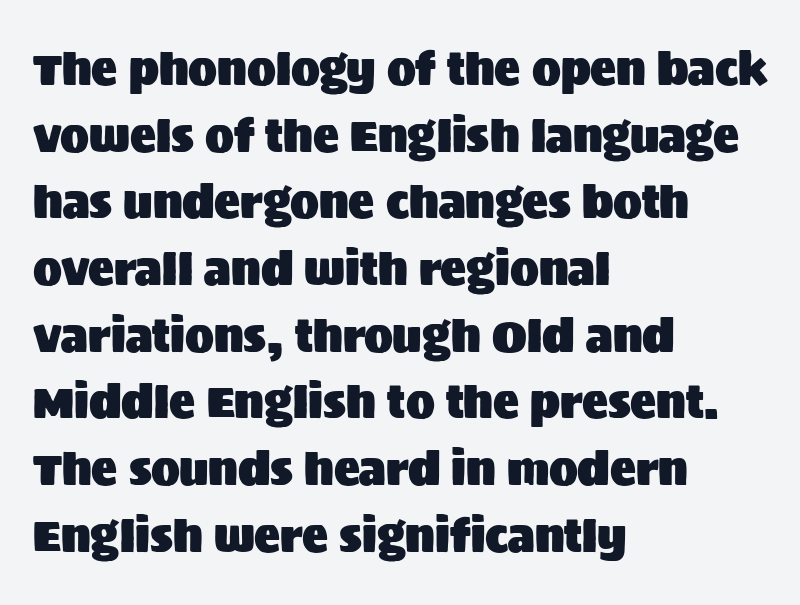
Q: Is the text italic (slanted)? A: No, it is upright.
Q: Is the typeface a serif or a sans-serif typeface? A: Sans-serif.
Q: Is the text underlined? A: No.
Q: How is the paragraph aligned? A: Left-aligned.
Q: Is the spacing between letters normal or unusually wide? A: Normal.
Q: Is the spacing between lines tight, normal or loose? A: Normal.
Q: Width (condensed, normal, or wide)? A: Normal.
Q: Stroke contrast? A: Medium.
Q: x-height? A: Large.
Q: Monospaced? A: No.
